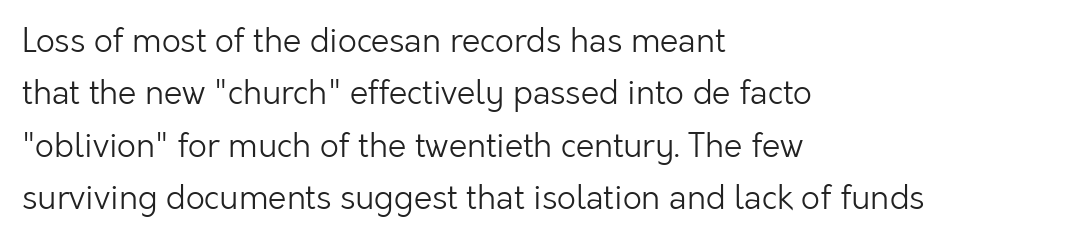
Q: Is the text bold? A: No.
Q: Is the text italic (slanted)? A: No, it is upright.
Q: Is the typeface a serif or a sans-serif typeface? A: Sans-serif.
Q: Is the text underlined? A: No.
Q: How is the paragraph aligned? A: Left-aligned.
Q: Is the spacing between letters normal or unusually wide? A: Normal.
Q: Is the spacing between lines tight, normal or loose? A: Normal.
Q: Width (condensed, normal, or wide)? A: Normal.
Q: Stroke contrast? A: Low.
Q: x-height? A: Medium.
Q: Monospaced? A: No.
